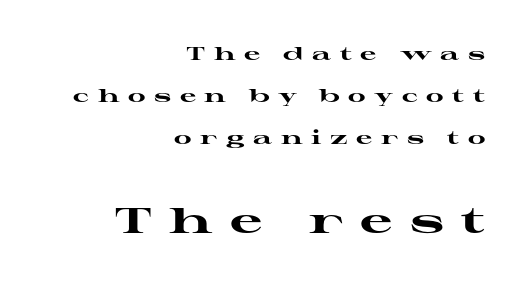
{"serif": "yes", "italic": "no", "bold": "yes", "weight": "heavy", "width": "wide", "stroke_contrast": "high", "x_height": "medium", "monospaced": "no", "underline": "no", "align": "right", "line_spacing": "loose", "line_spacing_ratio": 2.34, "letter_spacing": "wide", "letter_spacing_em": 0.48, "larger_block": "second", "size_ratio": 2.0, "glyph_px": 36}
